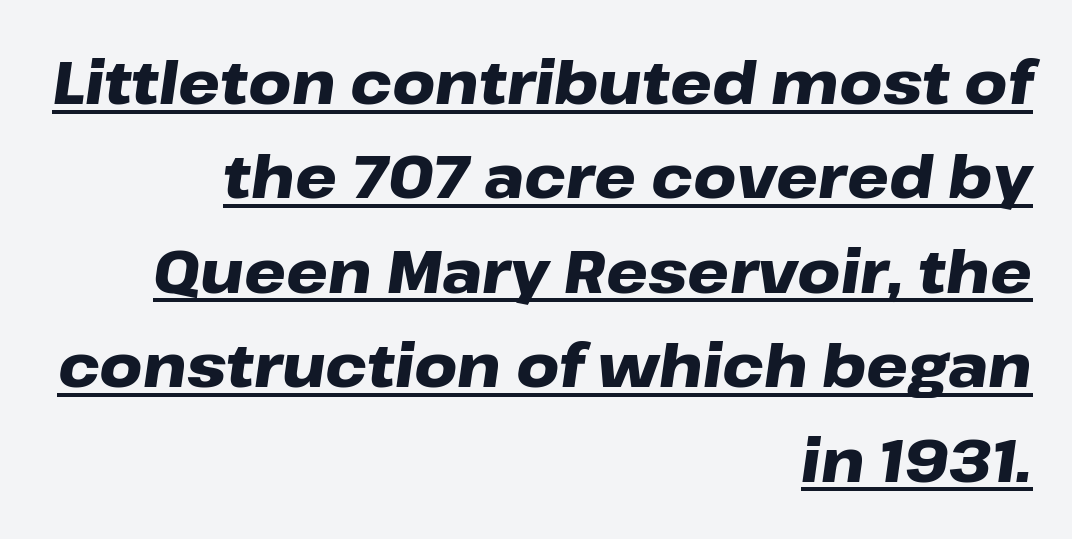
Q: Is the text bold? A: Yes.
Q: Is the text italic (slanted)? A: Yes, it leans right by about 8 degrees.
Q: Is the text underlined? A: Yes.
Q: How is the paragraph aligned? A: Right-aligned.
Q: Is the spacing between letters normal or unusually wide? A: Normal.
Q: Is the spacing between lines tight, normal or loose? A: Normal.
Q: Width (condensed, normal, or wide)? A: Wide.
Q: Stroke contrast? A: Low.
Q: x-height? A: Medium.
Q: Monospaced? A: No.
